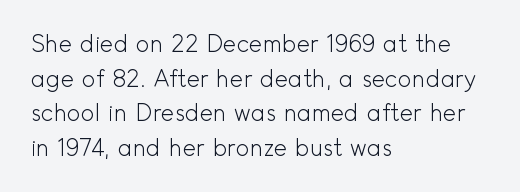
{"italic": "no", "bold": "no", "underline": "no", "align": "left", "line_spacing": "normal", "line_spacing_ratio": 1.51, "letter_spacing": "normal", "letter_spacing_em": 0.0, "glyph_px": 23}
